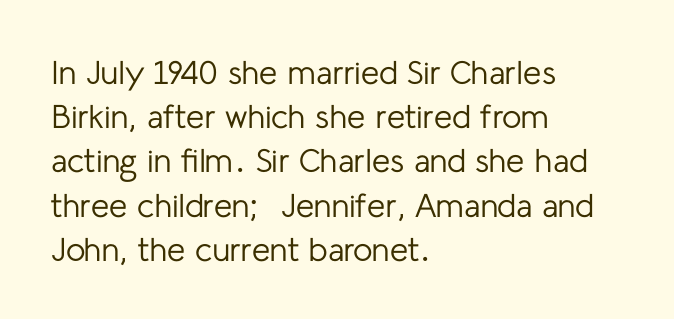
Q: Is the text bold? A: No.
Q: Is the text italic (slanted)? A: No, it is upright.
Q: Is the typeface a serif or a sans-serif typeface? A: Sans-serif.
Q: Is the text underlined? A: No.
Q: How is the paragraph aligned? A: Left-aligned.
Q: Is the spacing between letters normal or unusually wide? A: Normal.
Q: Is the spacing between lines tight, normal or loose? A: Normal.
Q: Width (condensed, normal, or wide)? A: Normal.
Q: Stroke contrast? A: Low.
Q: x-height? A: Medium.
Q: Monospaced? A: No.
